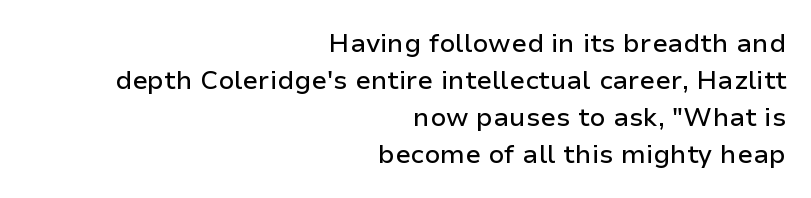
{"italic": "no", "underline": "no", "align": "right", "line_spacing": "normal", "line_spacing_ratio": 1.42, "letter_spacing": "normal", "letter_spacing_em": 0.0, "glyph_px": 26}
